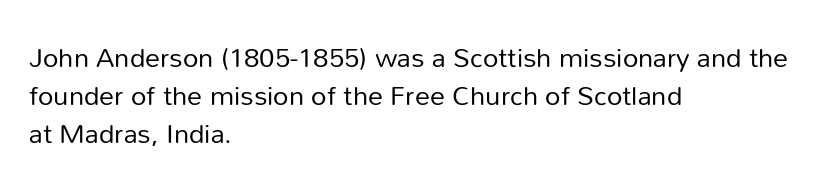
The image shows 27 px text type, upright; set left-aligned, normal line spacing (1.41x), normal letter spacing, not underlined.
